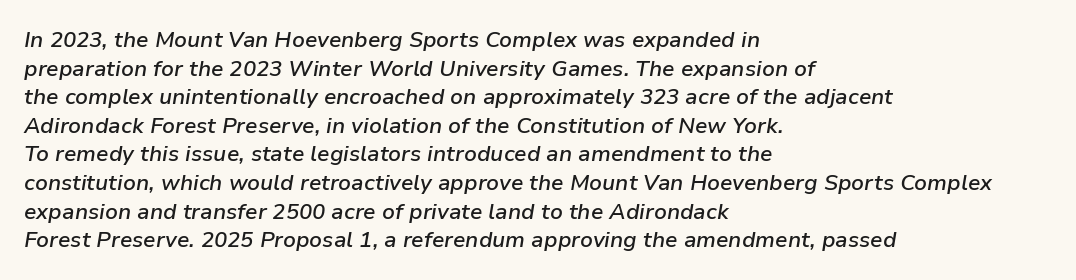
{"italic": "yes", "lean": "right", "slant_degrees": 9, "bold": "semi", "underline": "no", "align": "left", "line_spacing": "normal", "line_spacing_ratio": 1.3, "letter_spacing": "normal", "letter_spacing_em": 0.0, "glyph_px": 22}
